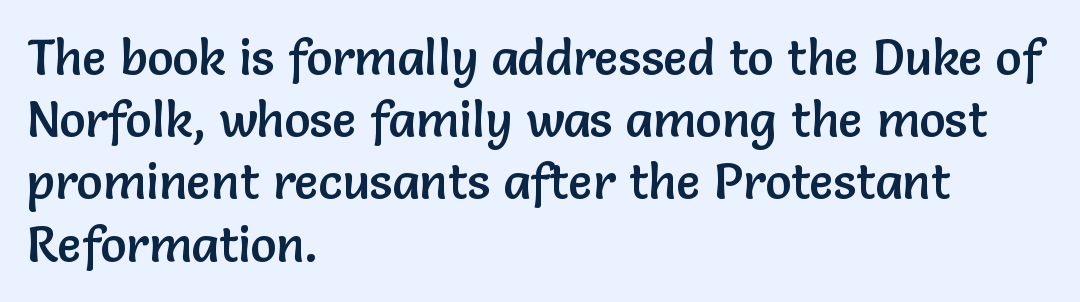
{"serif": "no", "italic": "no", "width": "normal", "stroke_contrast": "low", "x_height": "medium", "monospaced": "no", "underline": "no", "align": "left", "line_spacing": "normal", "line_spacing_ratio": 1.27, "letter_spacing": "normal", "letter_spacing_em": 0.0, "glyph_px": 49}
